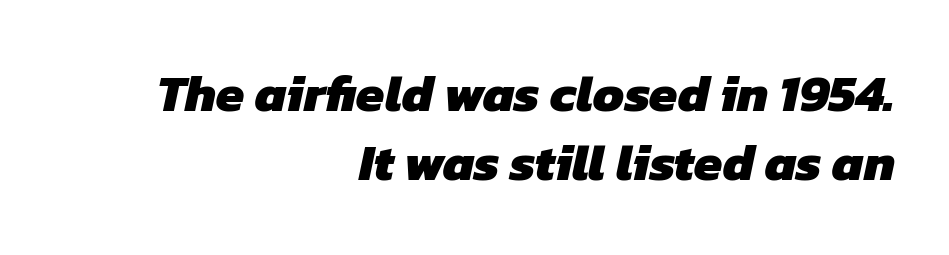
Q: Is the text bold? A: Yes.
Q: Is the typeface a serif or a sans-serif typeface? A: Sans-serif.
Q: Is the text underlined? A: No.
Q: How is the paragraph aligned? A: Right-aligned.
Q: Is the spacing between letters normal or unusually wide? A: Normal.
Q: Is the spacing between lines tight, normal or loose? A: Normal.
Q: Width (condensed, normal, or wide)? A: Normal.
Q: Stroke contrast? A: Low.
Q: x-height? A: Medium.
Q: Monospaced? A: No.
